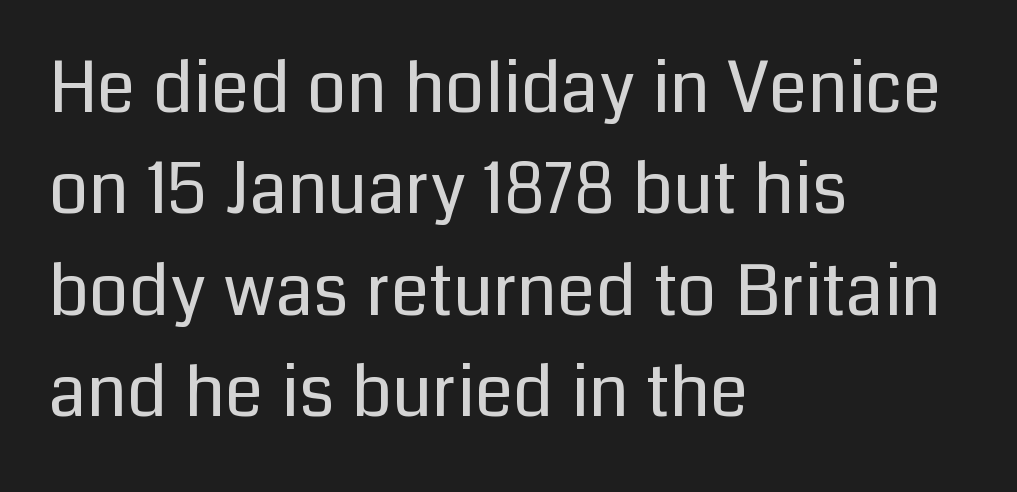
{"serif": "no", "italic": "no", "bold": "no", "weight": "regular", "width": "normal", "stroke_contrast": "low", "x_height": "medium", "monospaced": "no", "underline": "no", "align": "left", "line_spacing": "normal", "line_spacing_ratio": 1.45, "letter_spacing": "normal", "letter_spacing_em": 0.0, "glyph_px": 70}
